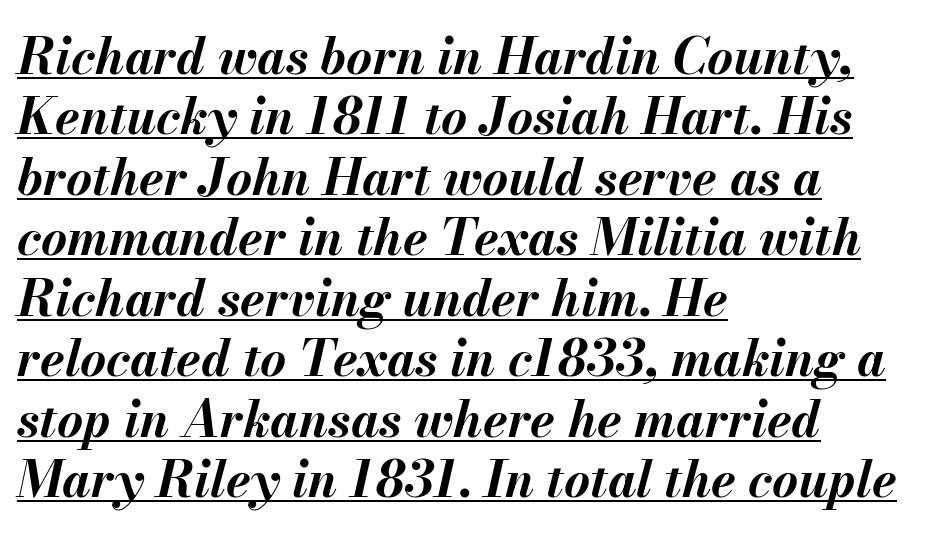
The image shows 50 px bold type, italic (leaning right); set left-aligned, line spacing 1.21x, normal letter spacing, underlined; medium stroke contrast and a small x-height.
